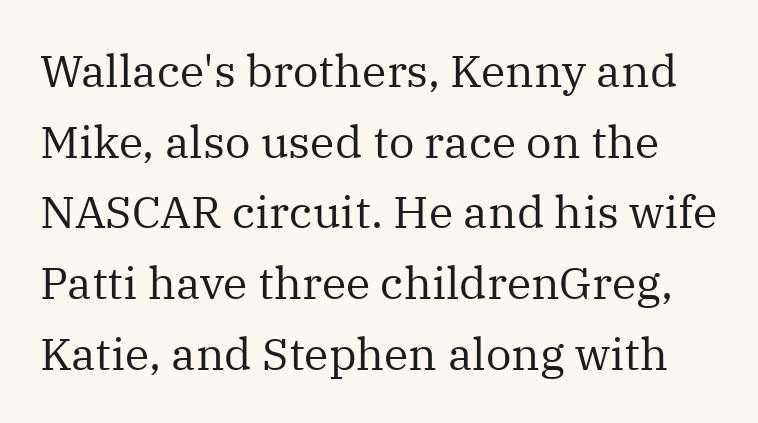
The image shows 45 px regular-weight serif type, upright; set normal line spacing (1.57x), normal letter spacing, not underlined; medium stroke contrast and a medium x-height.
